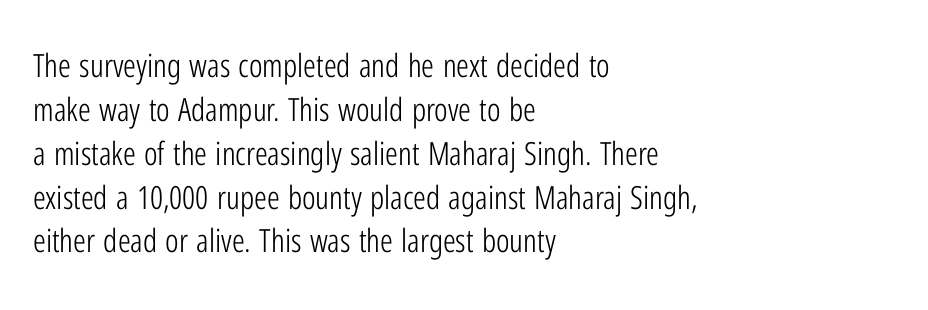
{"serif": "no", "italic": "no", "bold": "no", "weight": "light", "width": "condensed", "stroke_contrast": "low", "x_height": "medium", "monospaced": "no", "underline": "no", "align": "left", "line_spacing": "normal", "line_spacing_ratio": 1.37, "letter_spacing": "normal", "letter_spacing_em": 0.0, "glyph_px": 32}
